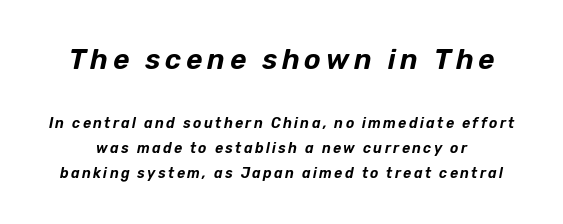
{"italic": "yes", "lean": "right", "slant_degrees": 12, "width": "normal", "stroke_contrast": "low", "x_height": "medium", "monospaced": "no", "underline": "no", "line_spacing_ratio": 1.77, "larger_block": "first", "size_ratio": 2.0, "glyph_px": 28}
